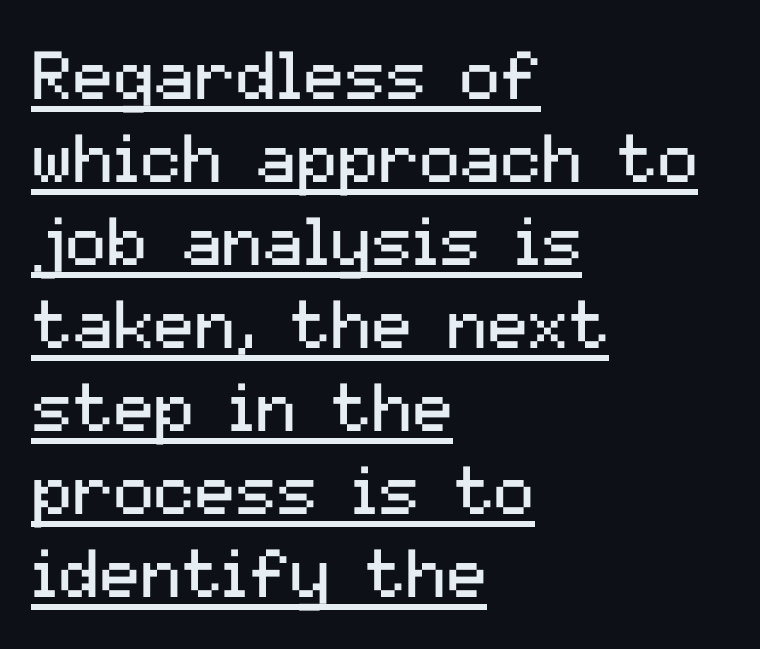
The image shows 68 px regular-weight sans-serif type, upright; set left-aligned, line spacing 1.22x, normal letter spacing, underlined; medium stroke contrast and a medium x-height.
